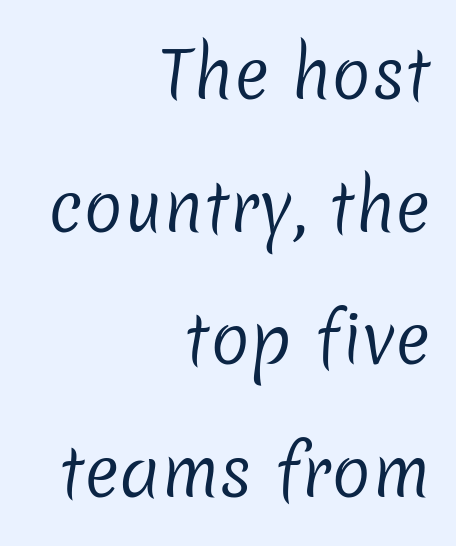
{"serif": "no", "bold": "no", "weight": "regular", "width": "normal", "stroke_contrast": "low", "x_height": "medium", "monospaced": "no", "underline": "no", "align": "right", "line_spacing": "loose", "line_spacing_ratio": 2.01, "letter_spacing": "normal", "letter_spacing_em": 0.0, "glyph_px": 66}
